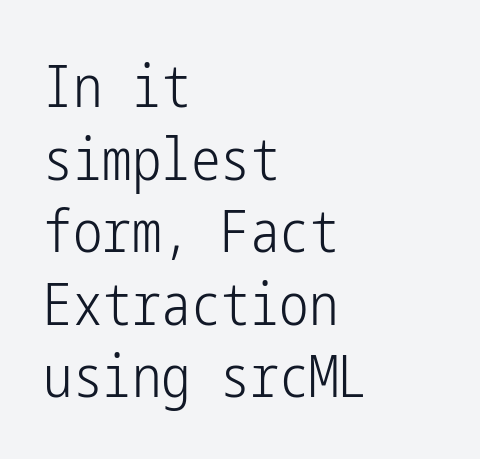
{"serif": "no", "italic": "no", "bold": "no", "weight": "light", "width": "condensed", "stroke_contrast": "low", "x_height": "medium", "underline": "no", "align": "left", "line_spacing_ratio": 1.23, "letter_spacing": "normal", "letter_spacing_em": 0.0, "glyph_px": 59}
